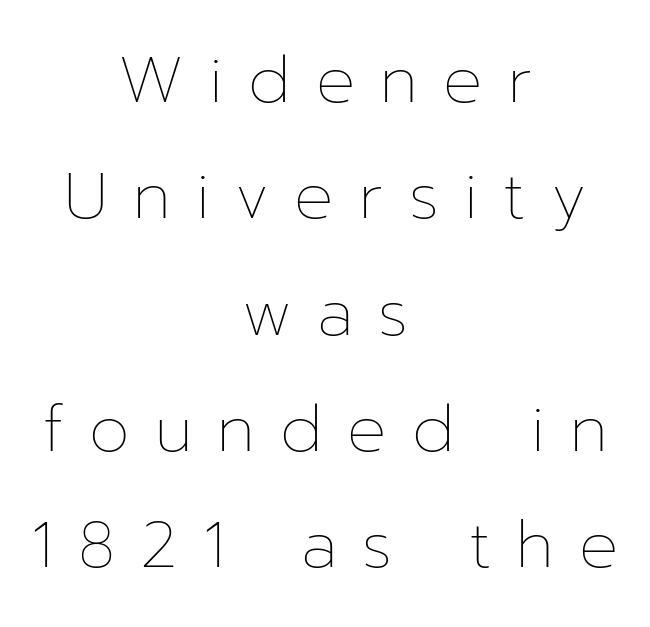
Q: Is the text bold? A: No.
Q: Is the text italic (slanted)? A: No, it is upright.
Q: Is the text underlined? A: No.
Q: How is the paragraph aligned? A: Centered.
Q: Is the spacing between letters normal or unusually wide? A: Unusually wide.
Q: Width (condensed, normal, or wide)? A: Normal.
Q: Stroke contrast? A: Low.
Q: x-height? A: Medium.
Q: Monospaced? A: No.
